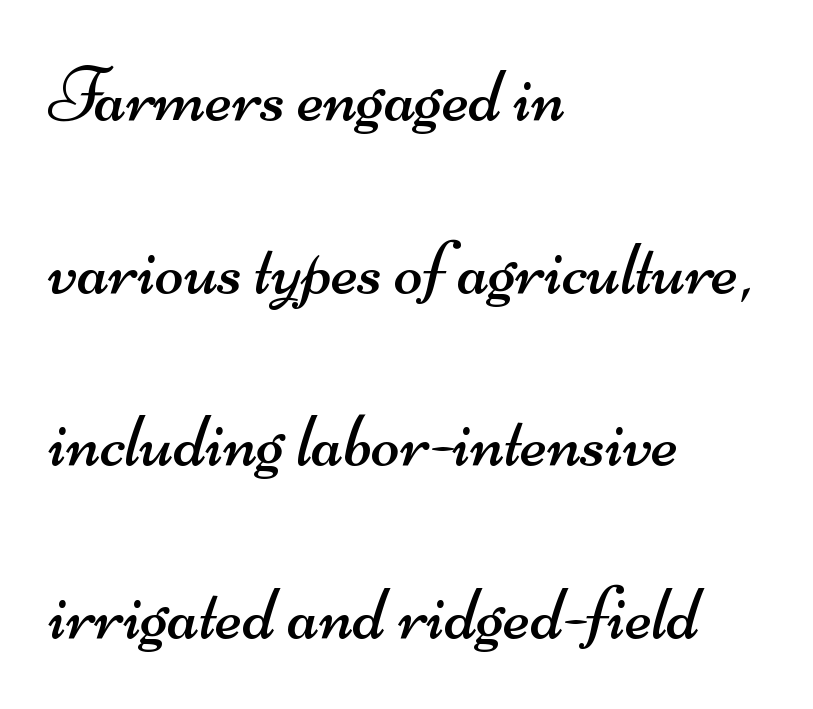
{"serif": "no", "bold": "no", "weight": "regular", "width": "wide", "stroke_contrast": "medium", "x_height": "small", "monospaced": "no", "underline": "no", "align": "left", "line_spacing": "loose", "line_spacing_ratio": 2.27, "letter_spacing": "normal", "letter_spacing_em": 0.0, "glyph_px": 76}
